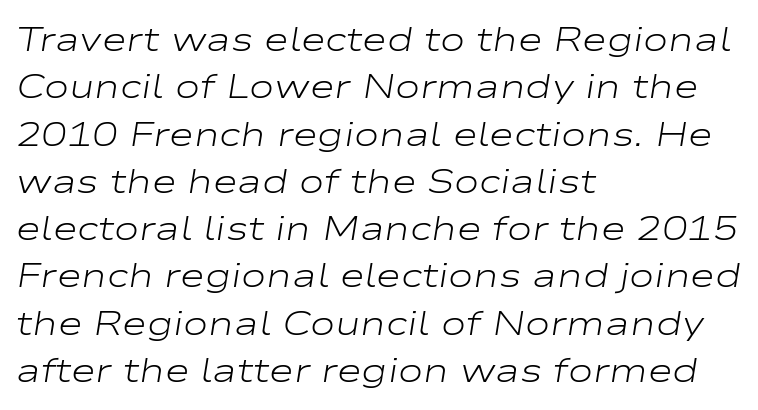
Compared with typical paragraphs, the rows here are spaced about the same. Stroke thickness stays within the range of a standard reading face or lighter. Do the characters align in a grid? No, the font is proportional. Check the space under the baseline: it is left empty. This is oblique type, the kind used for emphasis or titles. The lines are quadded left.
